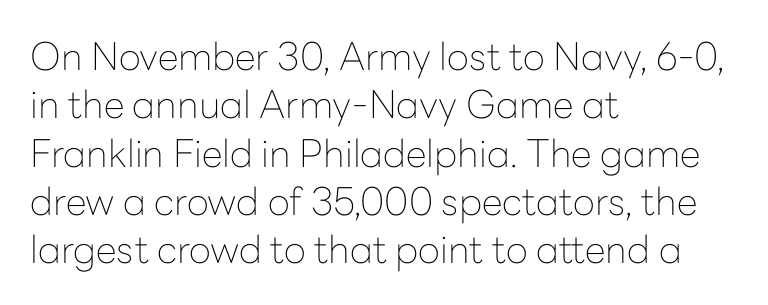
The image shows 38 px thin sans-serif type, upright; set left-aligned, normal line spacing (1.27x), normal letter spacing, not underlined; low stroke contrast and a medium x-height.
